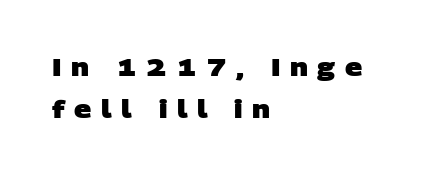
The image shows 24 px bold type; set left-aligned, line spacing 1.75x, unusually wide letter spacing (+0.39 em), not underlined.
